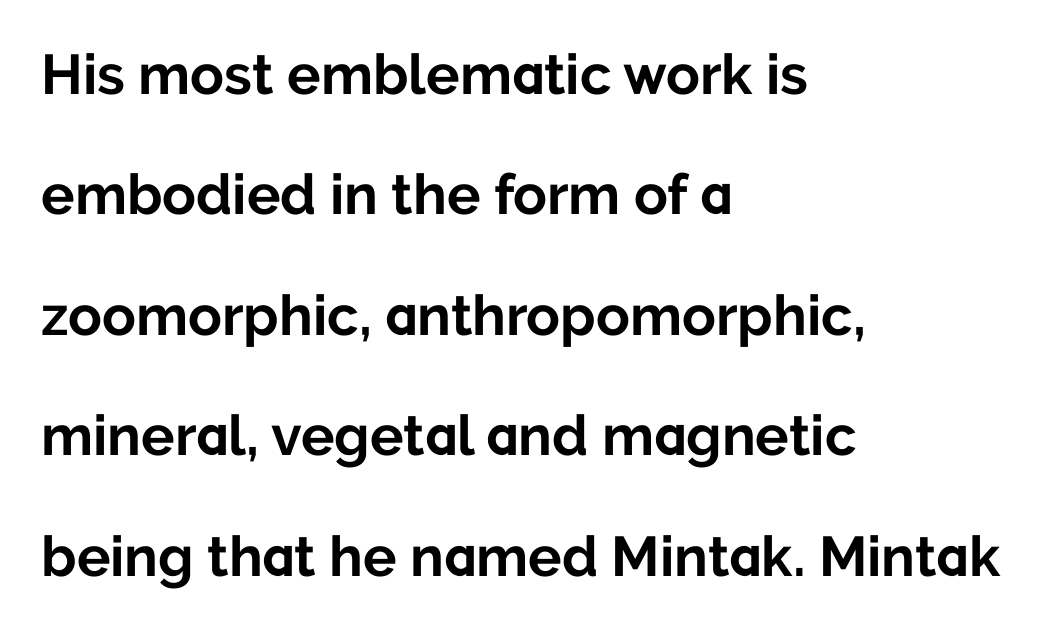
{"serif": "no", "italic": "no", "bold": "yes", "weight": "bold", "width": "normal", "stroke_contrast": "low", "x_height": "medium", "monospaced": "no", "underline": "no", "align": "left", "line_spacing": "loose", "line_spacing_ratio": 2.15, "letter_spacing": "normal", "letter_spacing_em": 0.0, "glyph_px": 56}
